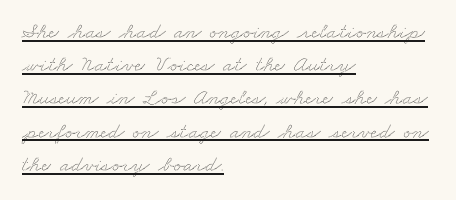
Has an underline been added? It has. A normal amount of white space separates one row of letters from the next. This sample uses plain, unmodified letter spacing. Leftover space on each line is placed entirely after the last word.
